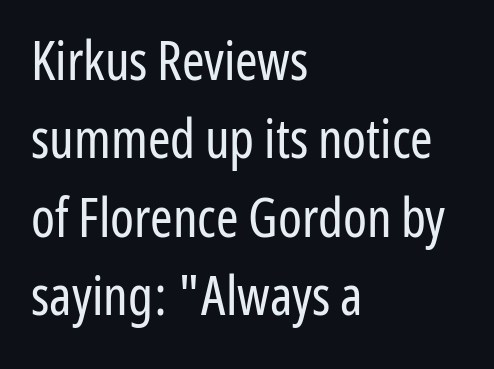
The image shows 54 px regular-weight, condensed sans-serif type, upright; set left-aligned, normal line spacing (1.45x), normal letter spacing, not underlined; low stroke contrast and a medium x-height.
